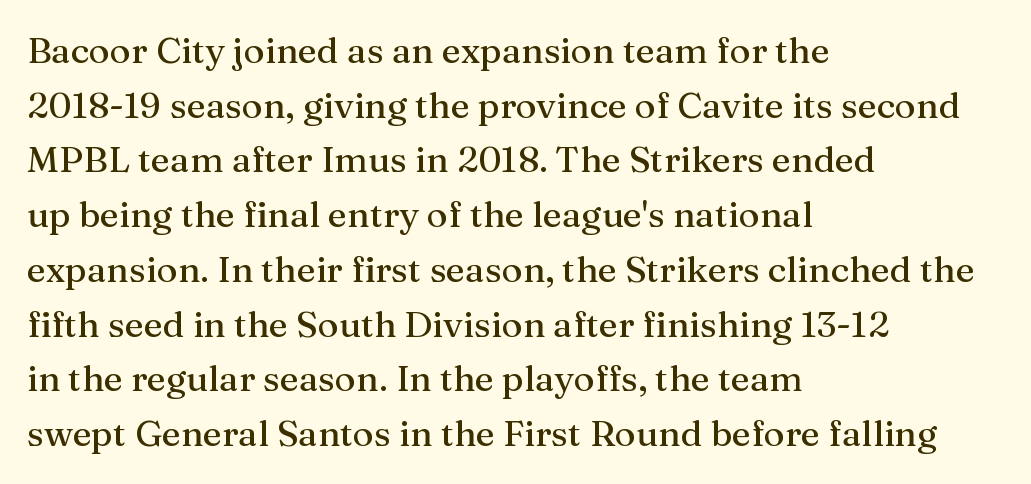
The image shows 36 px serif type, upright; set left-aligned, normal line spacing (1.52x), normal letter spacing, not underlined; medium stroke contrast and a medium x-height.
